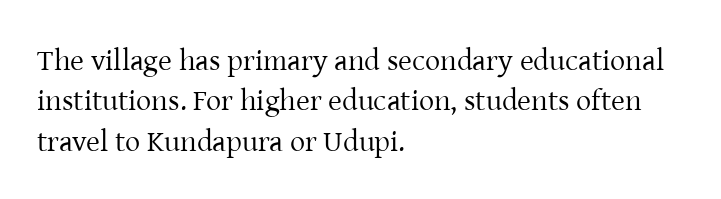
{"serif": "yes", "italic": "no", "bold": "no", "weight": "regular", "width": "normal", "stroke_contrast": "low", "x_height": "medium", "monospaced": "no", "underline": "no", "align": "left", "line_spacing": "normal", "line_spacing_ratio": 1.35, "letter_spacing": "normal", "letter_spacing_em": 0.0, "glyph_px": 30}
